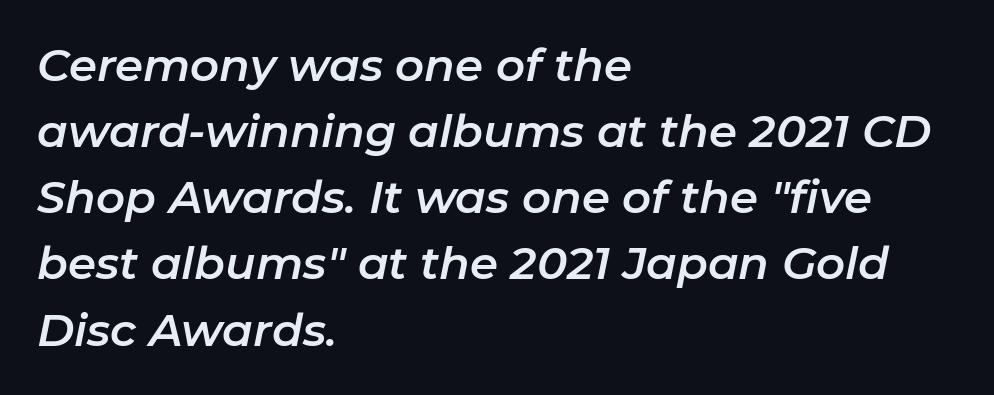
The image shows 45 px text type, italic (leaning right); set left-aligned, normal line spacing (1.47x), normal letter spacing, not underlined; low stroke contrast and a medium x-height.
